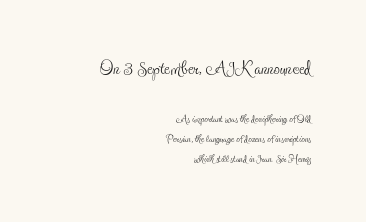
{"bold": "no", "underline": "no", "align": "right", "line_spacing": "normal", "line_spacing_ratio": 1.44, "letter_spacing": "normal", "letter_spacing_em": 0.0, "larger_block": "first", "size_ratio": 1.79, "glyph_px": 25}
